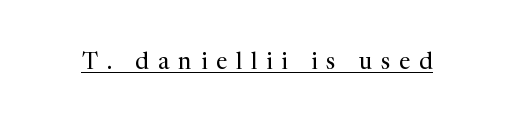
Q: Is the text bold? A: No.
Q: Is the text italic (slanted)? A: No, it is upright.
Q: Is the text underlined? A: Yes.
Q: Is the spacing between letters normal or unusually wide? A: Unusually wide.
